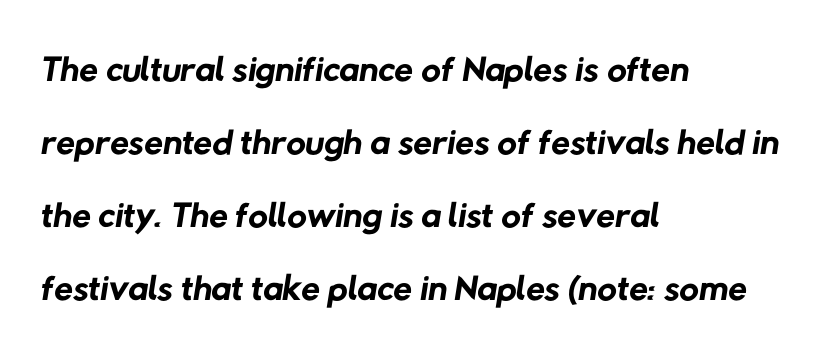
{"serif": "no", "bold": "no", "weight": "regular", "width": "normal", "stroke_contrast": "low", "x_height": "medium", "monospaced": "no", "underline": "no", "align": "left", "line_spacing": "normal", "line_spacing_ratio": 1.35, "letter_spacing": "normal", "letter_spacing_em": 0.0, "glyph_px": 54}
